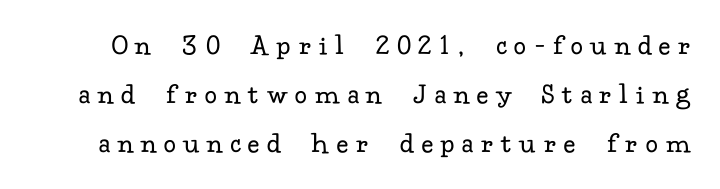
The weight would be labelled regular, book, light, or lighter still. A typesetter would call this leading conventional body-copy spacing. These lines are composed in type with serifs. Do the letters lean? They stand straight.
